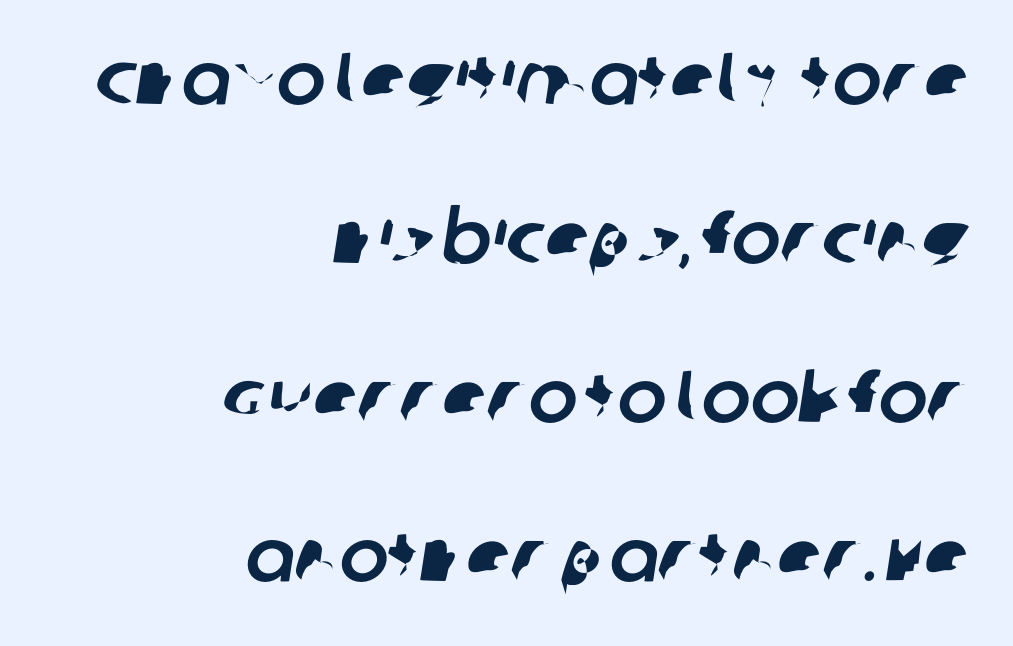
Notice how the passage keeps a crisp vertical edge on the right only. Observe the ordinary spacing: letters are neighbours, not strangers. This rendering features lettering with no underline. Font category for this specimen: sans-serif. You could not count columns in this text — the font is proportionally spaced. Airy leading.
